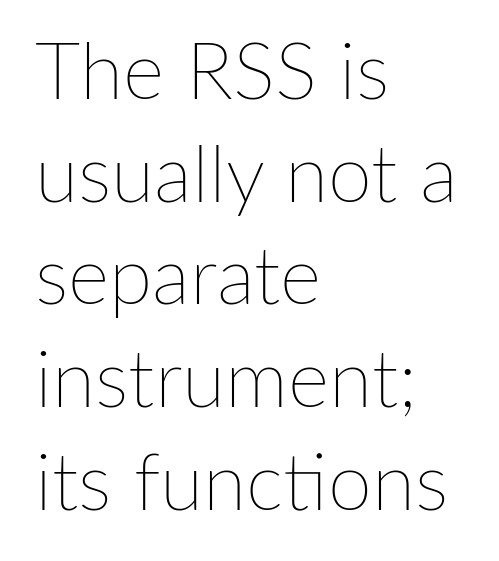
The image shows 79 px thin type, upright; set left-aligned, normal line spacing (1.3x), normal letter spacing, not underlined; low stroke contrast and a medium x-height.
